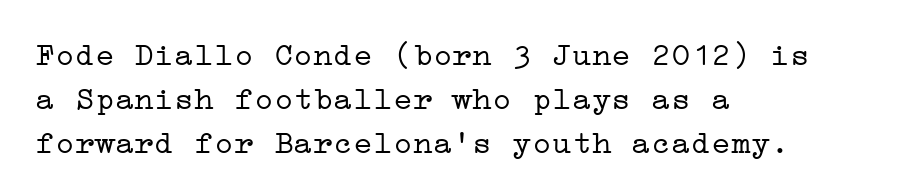
{"serif": "yes", "italic": "no", "bold": "no", "weight": "light", "width": "wide", "stroke_contrast": "low", "x_height": "medium", "underline": "no", "align": "left", "line_spacing": "normal", "line_spacing_ratio": 1.33, "letter_spacing": "normal", "letter_spacing_em": 0.0, "glyph_px": 33}
